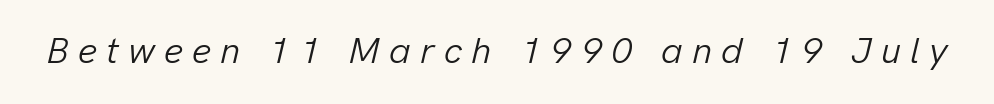
The image shows 37 px light type, italic (leaning right); set unusually wide letter spacing (+0.25 em), not underlined; low stroke contrast and a medium x-height.
